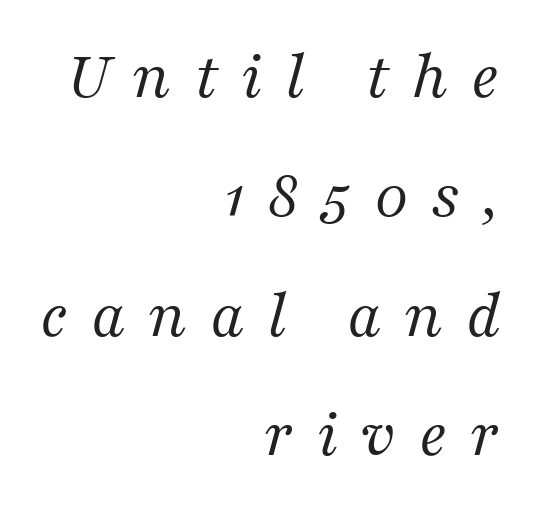
Q: Is the text bold? A: No.
Q: Is the text italic (slanted)? A: Yes, it leans right by about 16 degrees.
Q: Is the typeface a serif or a sans-serif typeface? A: Serif.
Q: Is the text underlined? A: No.
Q: How is the paragraph aligned? A: Right-aligned.
Q: Is the spacing between letters normal or unusually wide? A: Unusually wide.
Q: Width (condensed, normal, or wide)? A: Normal.
Q: Stroke contrast? A: Medium.
Q: x-height? A: Medium.
Q: Monospaced? A: No.
